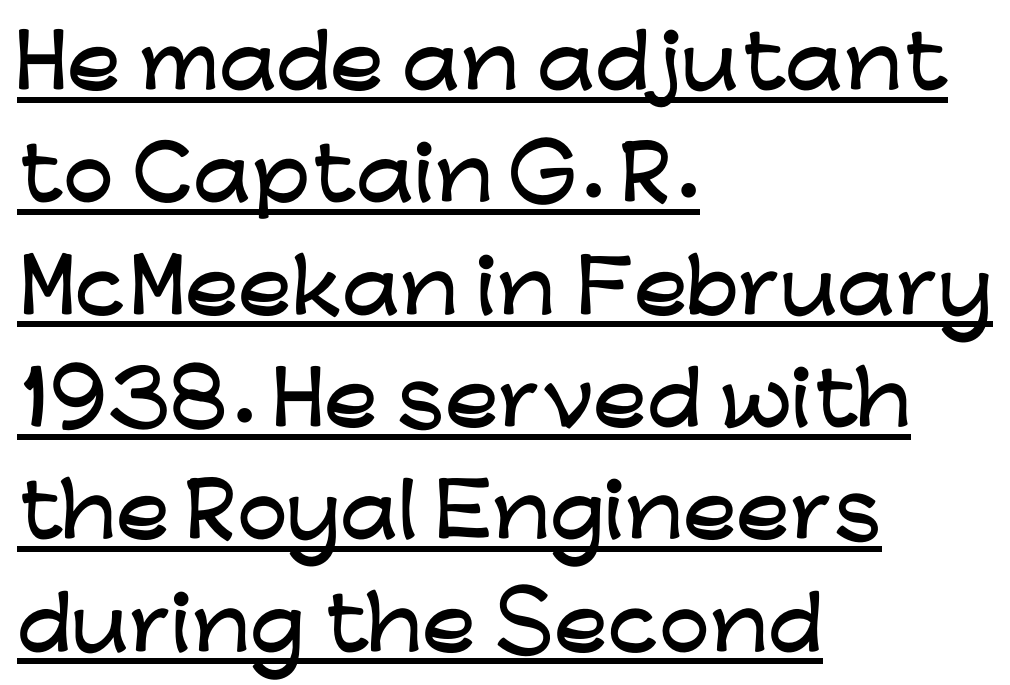
{"serif": "no", "italic": "no", "width": "wide", "stroke_contrast": "low", "x_height": "medium", "monospaced": "no", "underline": "yes", "align": "left", "line_spacing": "normal", "line_spacing_ratio": 1.56, "letter_spacing": "normal", "letter_spacing_em": 0.0, "glyph_px": 72}
